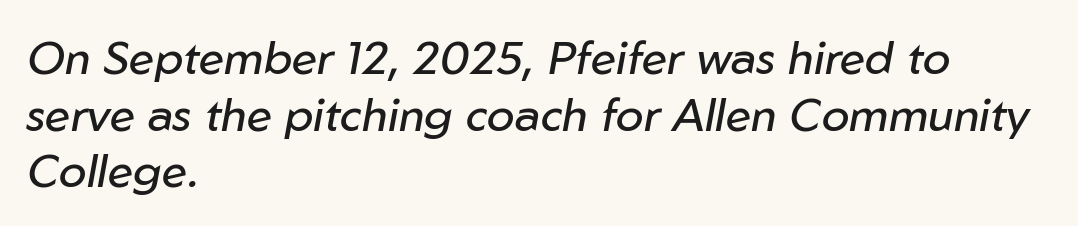
Q: Is the text bold? A: No.
Q: Is the text italic (slanted)? A: Yes, it leans right by about 10 degrees.
Q: Is the text underlined? A: No.
Q: How is the paragraph aligned? A: Left-aligned.
Q: Is the spacing between letters normal or unusually wide? A: Normal.
Q: Width (condensed, normal, or wide)? A: Normal.
Q: Stroke contrast? A: Low.
Q: x-height? A: Medium.
Q: Monospaced? A: No.
